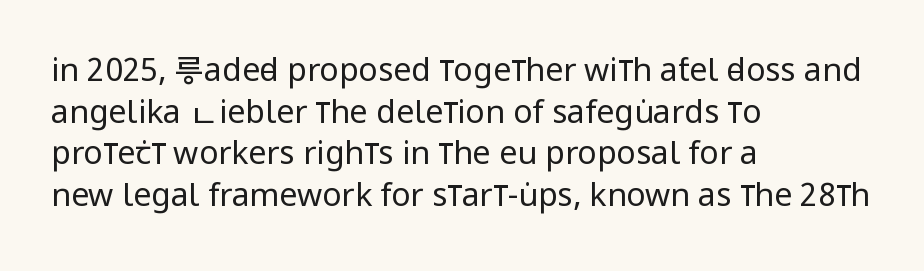
Q: Is the text bold? A: No.
Q: Is the text italic (slanted)? A: No, it is upright.
Q: Is the typeface a serif or a sans-serif typeface? A: Sans-serif.
Q: Is the text underlined? A: No.
Q: How is the paragraph aligned? A: Left-aligned.
Q: Is the spacing between letters normal or unusually wide? A: Normal.
Q: Is the spacing between lines tight, normal or loose? A: Normal.
Q: Width (condensed, normal, or wide)? A: Condensed.
Q: Stroke contrast? A: Low.
Q: x-height? A: Large.
Q: Monospaced? A: No.
